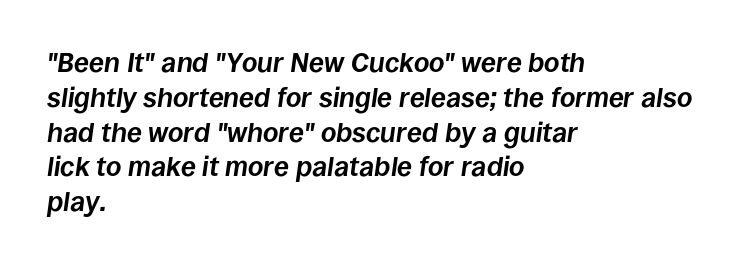
Q: Is the text bold? A: Yes.
Q: Is the text italic (slanted)? A: Yes, it leans right by about 8 degrees.
Q: Is the text underlined? A: No.
Q: How is the paragraph aligned? A: Left-aligned.
Q: Is the spacing between letters normal or unusually wide? A: Normal.
Q: Is the spacing between lines tight, normal or loose? A: Normal.
